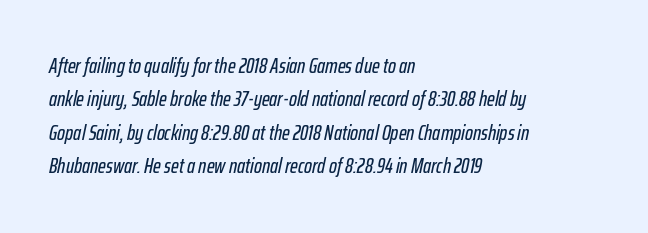
Q: Is the text italic (slanted)? A: Yes, it leans right by about 12 degrees.
Q: Is the text underlined? A: No.
Q: How is the paragraph aligned? A: Left-aligned.
Q: Is the spacing between letters normal or unusually wide? A: Normal.
Q: Is the spacing between lines tight, normal or loose? A: Normal.
